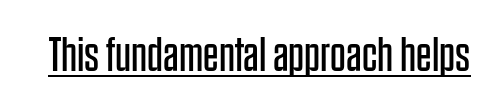
{"serif": "no", "italic": "no", "bold": "no", "weight": "regular", "width": "condensed", "stroke_contrast": "low", "x_height": "large", "monospaced": "no", "underline": "yes", "letter_spacing": "normal", "letter_spacing_em": 0.0, "glyph_px": 49}
